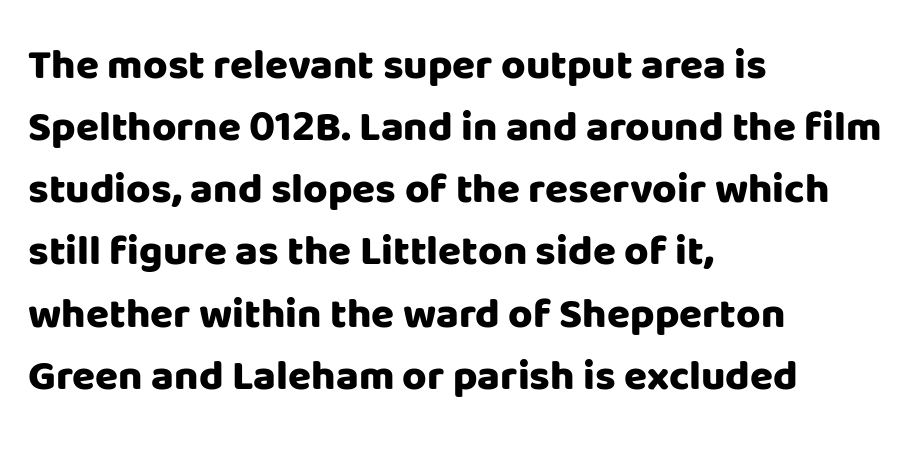
The image shows 42 px heavy sans-serif type, upright; set left-aligned, normal line spacing (1.48x), normal letter spacing, not underlined; low stroke contrast and a large x-height.
